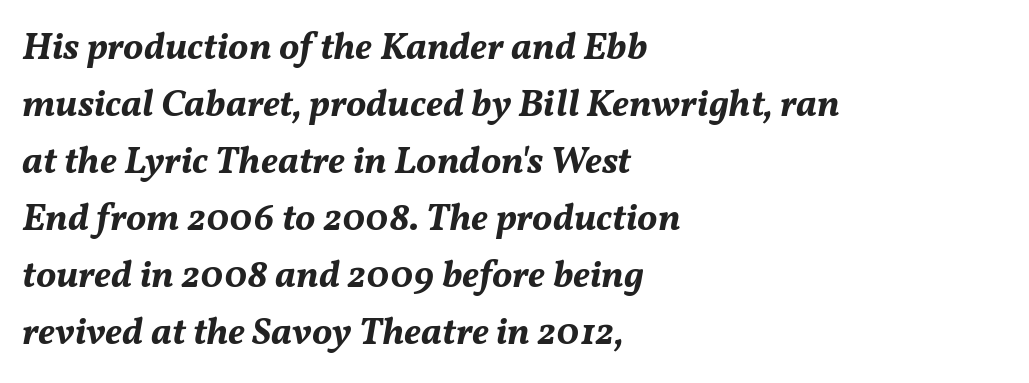
Regular leading. The passage is arranged the way most books set body copy — flush left. The specimen reads as italic at a glance. Check the space under the baseline: it is left empty. Characters follow at the spacing the type designer built in. Proportional: the letters do not fall into vertical columns.
